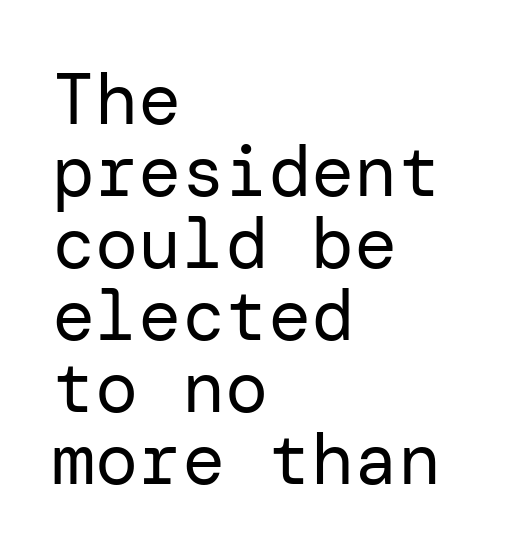
{"serif": "no", "italic": "no", "bold": "no", "weight": "regular", "width": "normal", "stroke_contrast": "low", "x_height": "medium", "underline": "no", "align": "left", "line_spacing": "tight", "line_spacing_ratio": 1.0, "letter_spacing": "normal", "letter_spacing_em": 0.0, "glyph_px": 72}
